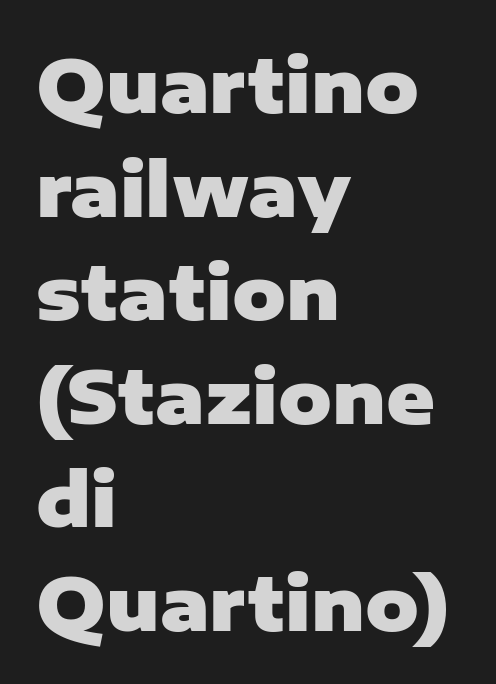
{"serif": "no", "italic": "no", "bold": "yes", "weight": "heavy", "width": "normal", "stroke_contrast": "low", "x_height": "medium", "monospaced": "no", "underline": "no", "align": "left", "line_spacing": "normal", "line_spacing_ratio": 1.4, "letter_spacing": "normal", "letter_spacing_em": 0.0, "glyph_px": 74}
